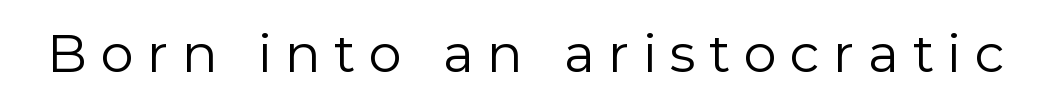
The image shows 53 px regular-weight sans-serif type, upright; set unusually wide letter spacing (+0.25 em), not underlined; low stroke contrast and a medium x-height.
